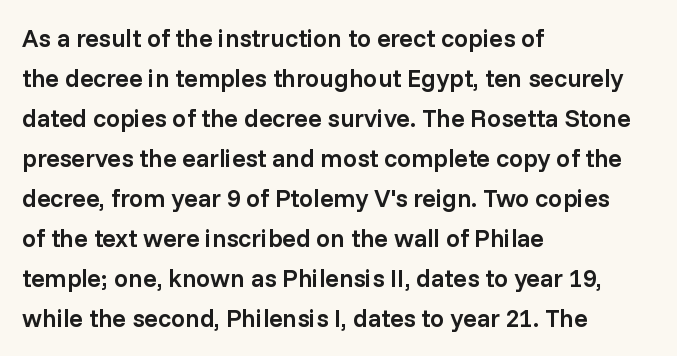
The image shows 25 px text type, upright; set left-aligned, normal line spacing (1.6x), normal letter spacing, not underlined.
